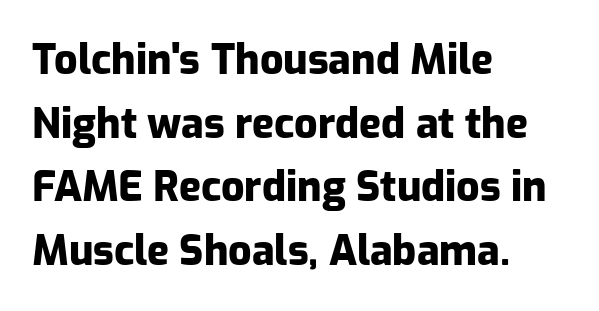
{"serif": "no", "italic": "no", "bold": "yes", "weight": "heavy", "width": "normal", "stroke_contrast": "low", "x_height": "medium", "monospaced": "no", "underline": "no", "align": "left", "line_spacing": "normal", "line_spacing_ratio": 1.55, "letter_spacing": "normal", "letter_spacing_em": 0.0, "glyph_px": 41}
